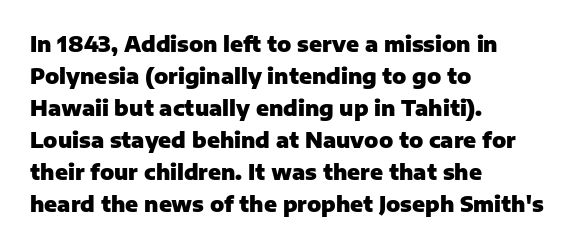
The type sits square on the baseline with zero lean. Summary of weight: heavy, a full bold. Interline gaps are of average width in this sample. The type is set solid horizontally, with unmodified tracking. Underline: absent.
